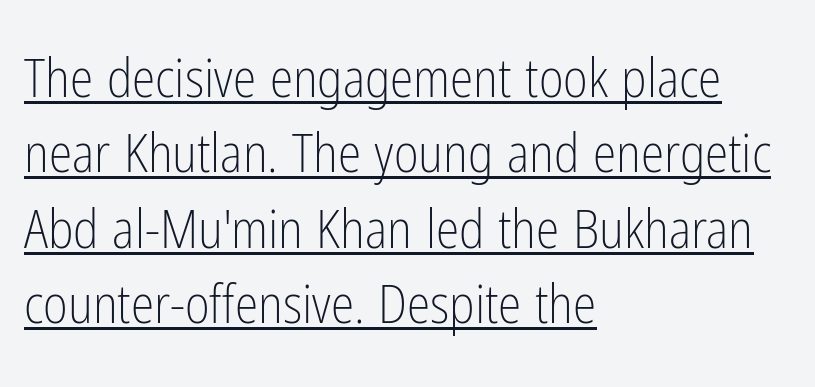
Q: Is the text bold? A: No.
Q: Is the text italic (slanted)? A: No, it is upright.
Q: Is the typeface a serif or a sans-serif typeface? A: Sans-serif.
Q: Is the text underlined? A: Yes.
Q: How is the paragraph aligned? A: Left-aligned.
Q: Is the spacing between letters normal or unusually wide? A: Normal.
Q: Is the spacing between lines tight, normal or loose? A: Normal.
Q: Width (condensed, normal, or wide)? A: Condensed.
Q: Stroke contrast? A: Low.
Q: x-height? A: Medium.
Q: Monospaced? A: No.
